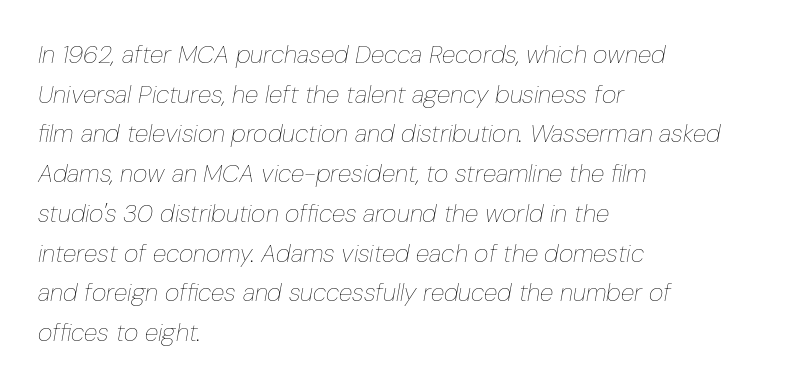
Q: Is the text bold? A: No.
Q: Is the text italic (slanted)? A: Yes, it leans right by about 10 degrees.
Q: Is the text underlined? A: No.
Q: How is the paragraph aligned? A: Left-aligned.
Q: Is the spacing between letters normal or unusually wide? A: Normal.
Q: Is the spacing between lines tight, normal or loose? A: Normal.
